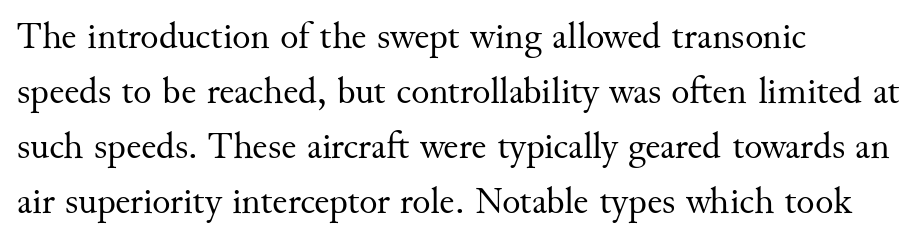
Proportional: the letters do not fall into vertical columns. A typesetter would mark this as roman, not italic. Type style note: has serifs. Reading down the column, the eye jumps a familiar distance to each next line. Rule under the text: the space is simply empty. The typesetting does not lean heavy: it is not bold.
